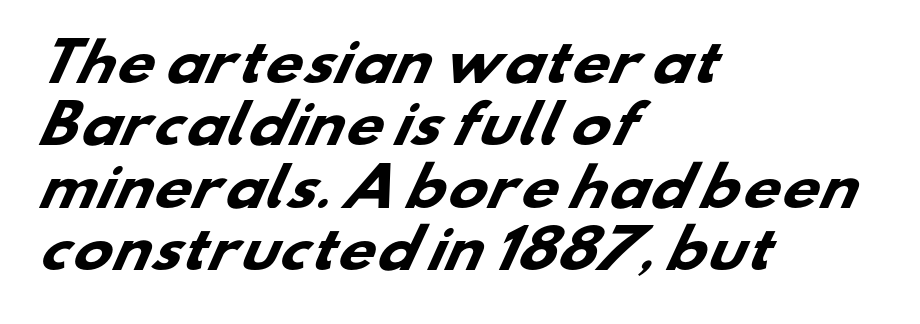
What stands out about the letter spacing? Nothing — it is the standard amount. Which margin do the lines hug? The left one — the right edge is uneven. The passage shown is typed in a proportional face where columns would drift. Decoration check: the copy has no underline. Every letter is thick-stroked: bold, no question. These lines are composed in type without serifs.
